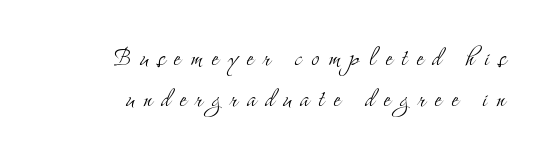
{"serif": "yes", "bold": "no", "weight": "light", "width": "condensed", "stroke_contrast": "medium", "x_height": "small", "monospaced": "no", "underline": "no", "align": "right", "line_spacing": "normal", "line_spacing_ratio": 1.37, "letter_spacing": "wide", "letter_spacing_em": 0.31, "glyph_px": 30}
